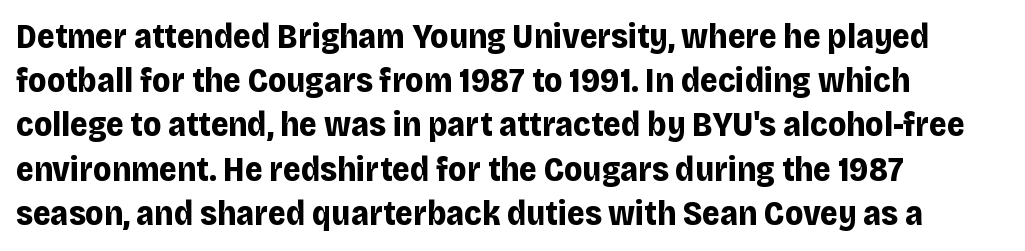
{"serif": "no", "italic": "no", "bold": "yes", "weight": "bold", "width": "normal", "stroke_contrast": "low", "x_height": "large", "monospaced": "no", "underline": "no", "align": "left", "line_spacing": "normal", "line_spacing_ratio": 1.3, "letter_spacing": "normal", "letter_spacing_em": 0.0, "glyph_px": 34}
